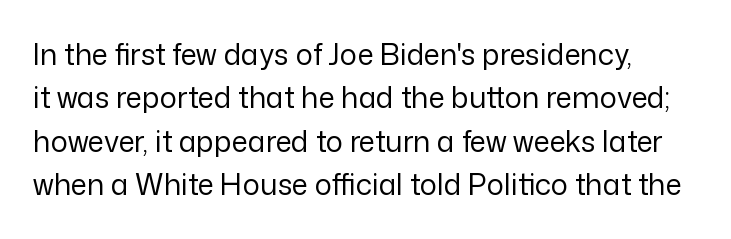
The characters display no serif detailing; their extremities are plain. The typography opts for an upright posture over an oblique one. The rows are spaced the way most documents space them. This reads as an unemphasized weight, regular at the heaviest. Quick note: underline off. Proportional: the letters do not fall into vertical columns.
